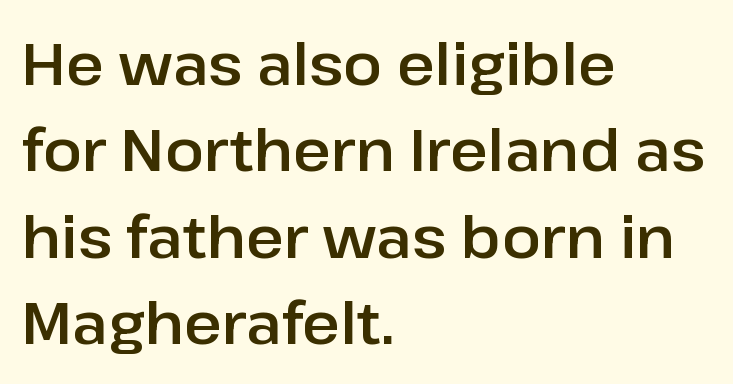
{"serif": "no", "italic": "no", "width": "normal", "stroke_contrast": "low", "x_height": "medium", "monospaced": "no", "underline": "no", "align": "left", "line_spacing": "normal", "line_spacing_ratio": 1.49, "letter_spacing": "normal", "letter_spacing_em": 0.0, "glyph_px": 58}
